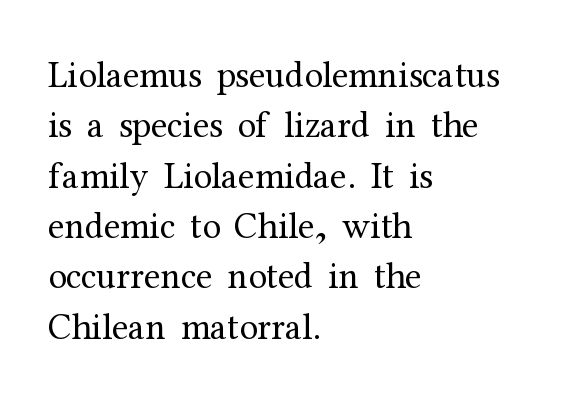
{"serif": "yes", "italic": "no", "bold": "no", "weight": "regular", "width": "normal", "stroke_contrast": "medium", "x_height": "medium", "monospaced": "no", "underline": "no", "align": "left", "line_spacing": "normal", "line_spacing_ratio": 1.36, "letter_spacing": "normal", "letter_spacing_em": 0.0, "glyph_px": 37}
